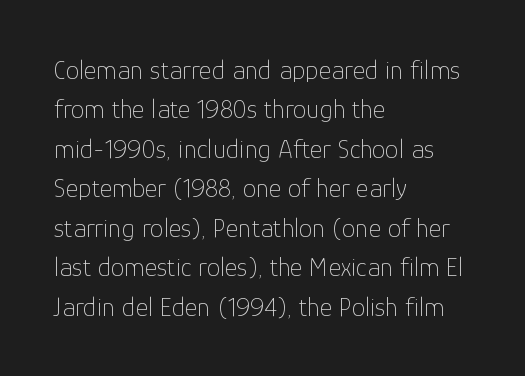
The image shows 27 px text type, upright; set left-aligned, normal line spacing (1.46x), normal letter spacing, not underlined.
